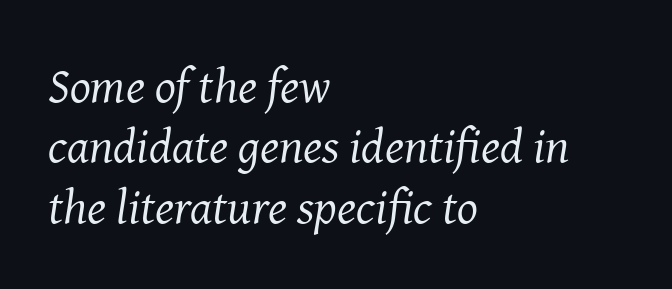
{"serif": "yes", "italic": "yes", "lean": "right", "slant_degrees": 8, "bold": "no", "weight": "regular", "width": "normal", "stroke_contrast": "medium", "x_height": "medium", "monospaced": "no", "underline": "no", "align": "left", "line_spacing_ratio": 1.23, "letter_spacing": "normal", "letter_spacing_em": 0.0, "glyph_px": 49}
